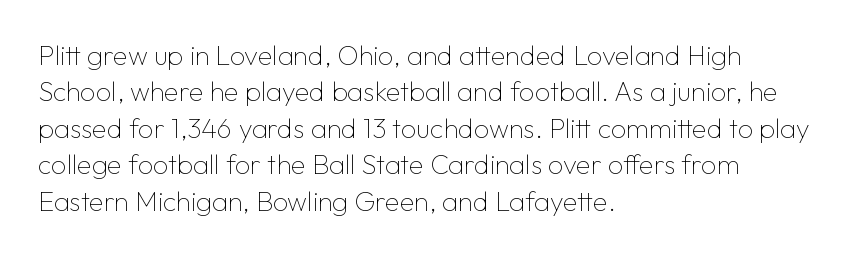
The image shows 27 px text type, upright; set left-aligned, normal line spacing (1.35x), normal letter spacing, not underlined.
